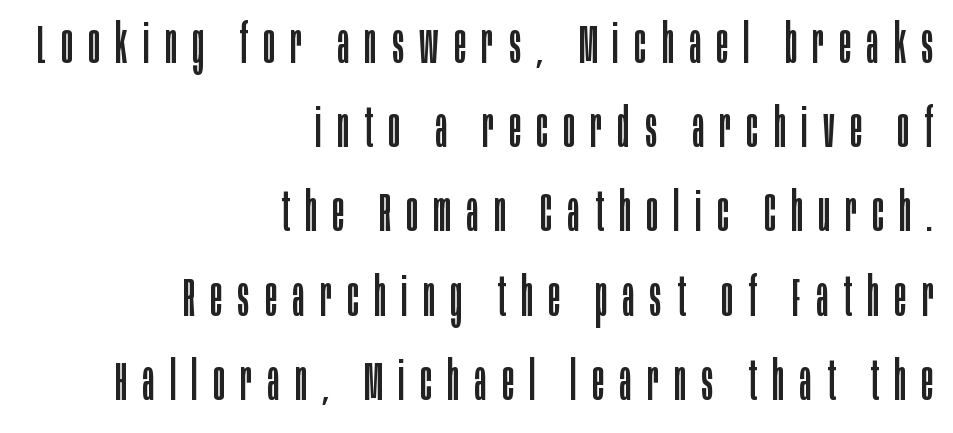
The image shows 54 px regular-weight, condensed sans-serif type, upright; set right-aligned, normal line spacing (1.56x), unusually wide letter spacing (+0.29 em), not underlined; low stroke contrast and a large x-height.
